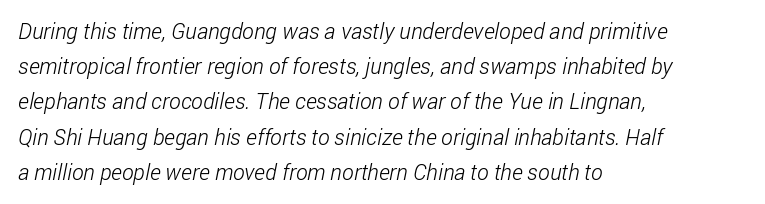
The passage is arranged the way most books set body copy — flush left. Stroke thickness stays within the range of a standard reading face or lighter. Tracking here is standard; glyphs follow each other at the usual distance. Reading down the column, the eye jumps a familiar distance to each next line. The strip under each line holds only bare page.
